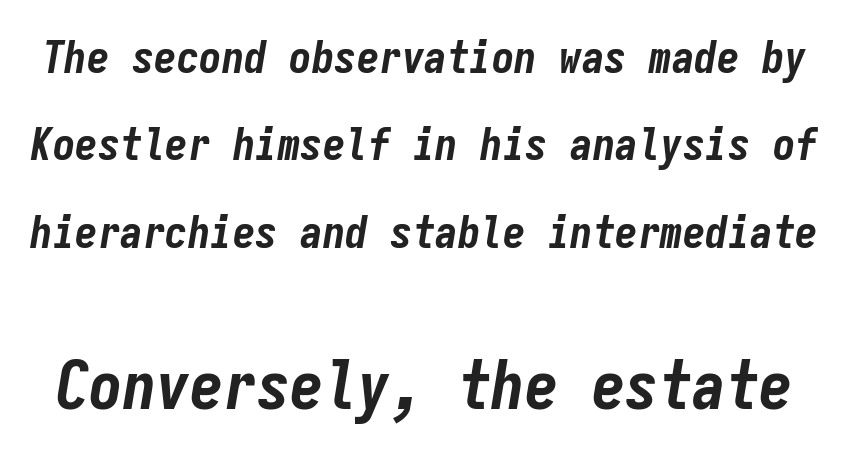
These lines keep a tight, regular rhythm from letter to letter. Each letter, wide or thin by design, is forced into the same width here. The zone under the glyphs is completely vacant. The passage shown leans; its letterforms are oblique.
